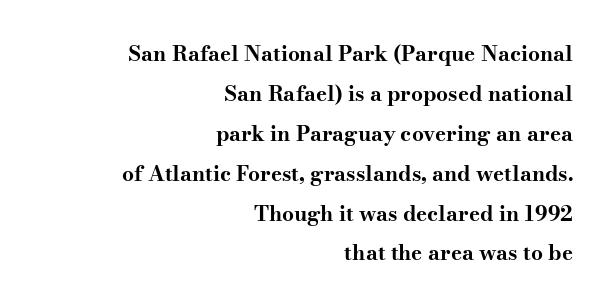
Inter-character spacing is left at the font's built-in metrics. These lines stack with their right ends in a neat column. One glance says open: line gaps are wider than usual. Its strokes are broad and dark, the hallmark of bold type. Designer's note — italics off, roman on. Quick note: underline off.
